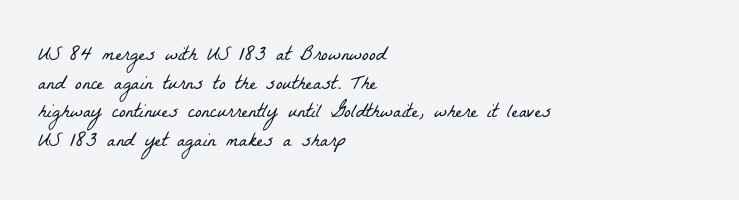
No chunkiness to these letters — they're not bold. The words here are not underlined. This rendering leaves character spacing at its baseline value. Casual observation: everything's shoved over to the left. Interline gaps are of average width in this sample.
